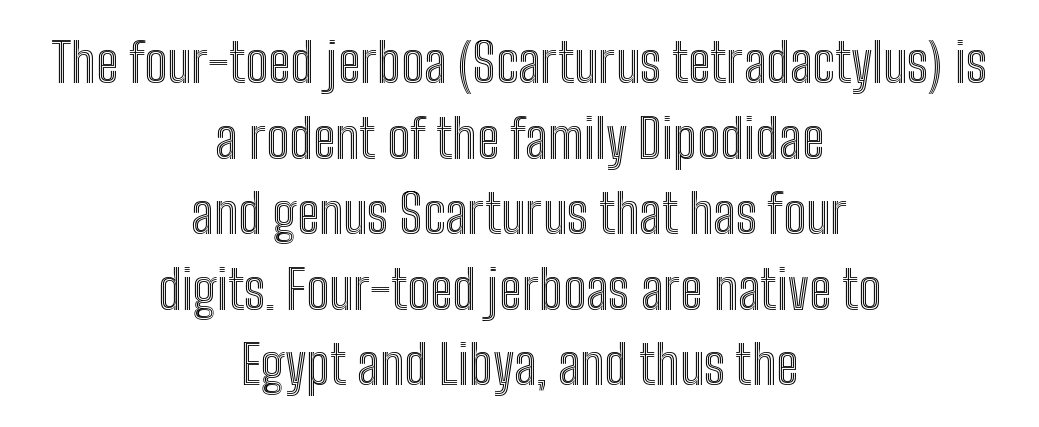
{"italic": "no", "width": "condensed", "x_height": "medium", "monospaced": "no", "underline": "no", "align": "center", "line_spacing": "normal", "line_spacing_ratio": 1.4, "letter_spacing": "normal", "letter_spacing_em": 0.0, "glyph_px": 54}
